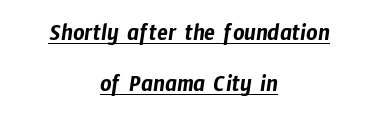
The image shows 25 px text type; set centered, loose line spacing (2.05x), normal letter spacing, underlined.
